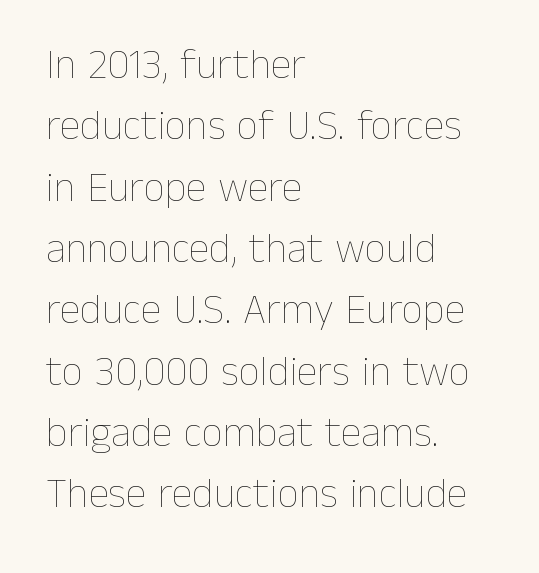
The image shows 42 px thin type, upright; set left-aligned, normal line spacing (1.46x), normal letter spacing, not underlined; low stroke contrast and a medium x-height.
